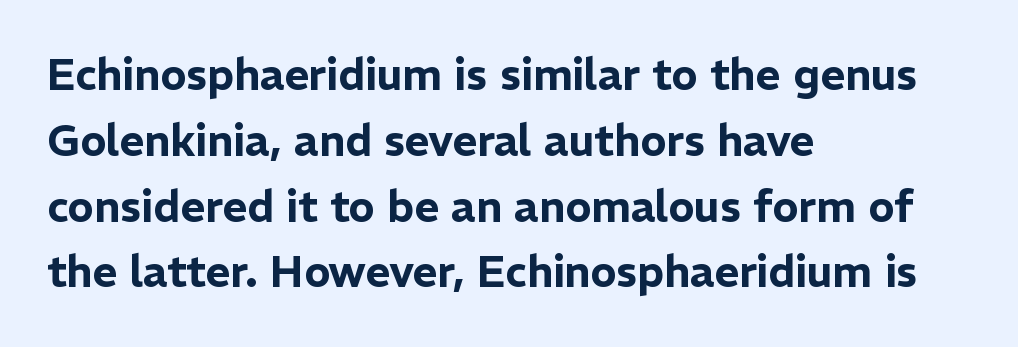
The face used here is proportionally spaced, like ordinary book or web type. Stroke terminals: plain, sans-serif. Baseline-to-baseline distance is the conventional proportion of letter height. Tall strokes in this sample are plumb rather than angled. The line texture is even and compact thanks to regular tracking.
